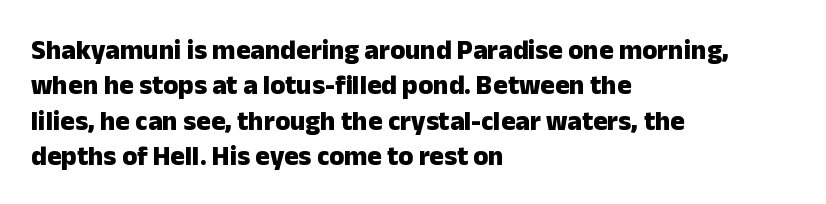
Q: Is the text bold? A: Yes.
Q: Is the text italic (slanted)? A: No, it is upright.
Q: Is the text underlined? A: No.
Q: How is the paragraph aligned? A: Left-aligned.
Q: Is the spacing between letters normal or unusually wide? A: Normal.
Q: Is the spacing between lines tight, normal or loose? A: Normal.
